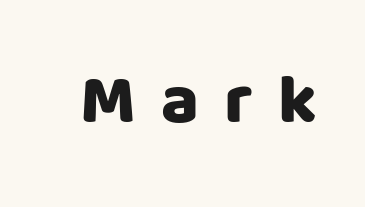
{"serif": "no", "italic": "no", "width": "normal", "stroke_contrast": "low", "x_height": "large", "monospaced": "no", "underline": "no", "letter_spacing": "wide", "letter_spacing_em": 0.36, "glyph_px": 70}
